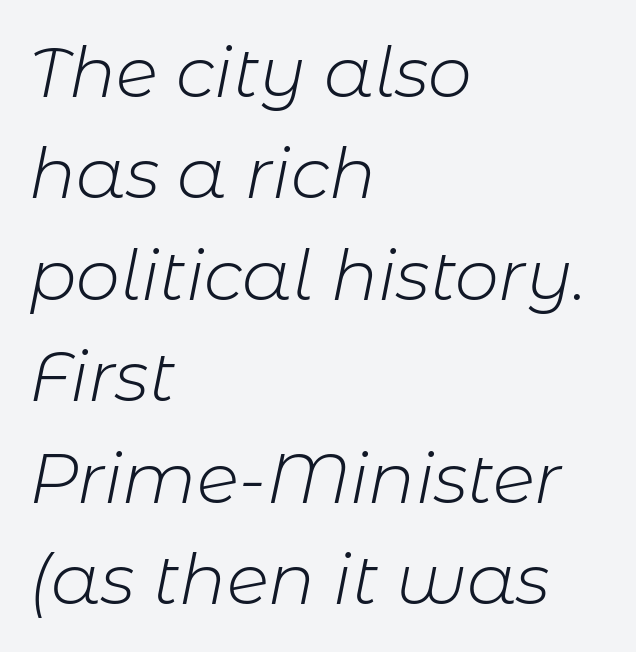
The image shows 70 px light type, italic (leaning right); set left-aligned, normal line spacing (1.45x), normal letter spacing, not underlined; low stroke contrast and a medium x-height.
